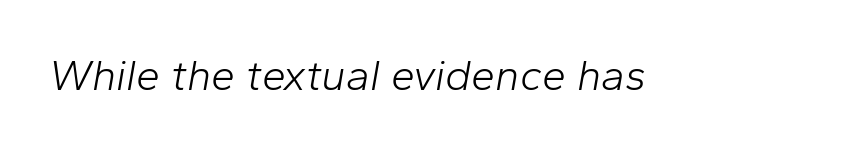
The image shows 43 px light type, italic (leaning right); set normal letter spacing, not underlined; low stroke contrast and a medium x-height.
